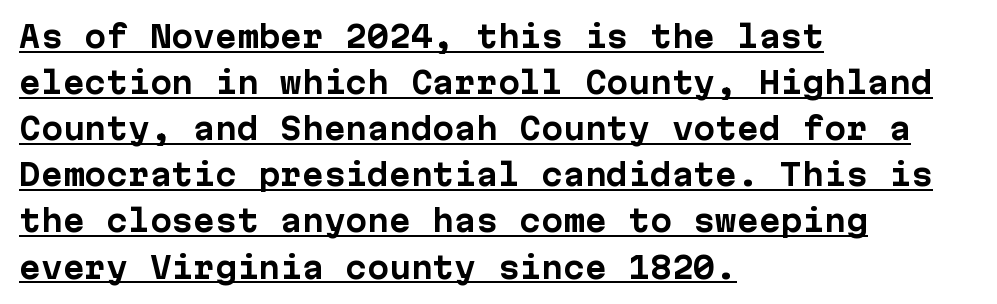
{"serif": "no", "italic": "no", "bold": "yes", "weight": "bold", "width": "normal", "stroke_contrast": "low", "x_height": "medium", "monospaced": "yes", "underline": "yes", "align": "left", "line_spacing": "normal", "line_spacing_ratio": 1.59, "letter_spacing": "normal", "letter_spacing_em": 0.0, "glyph_px": 29}
